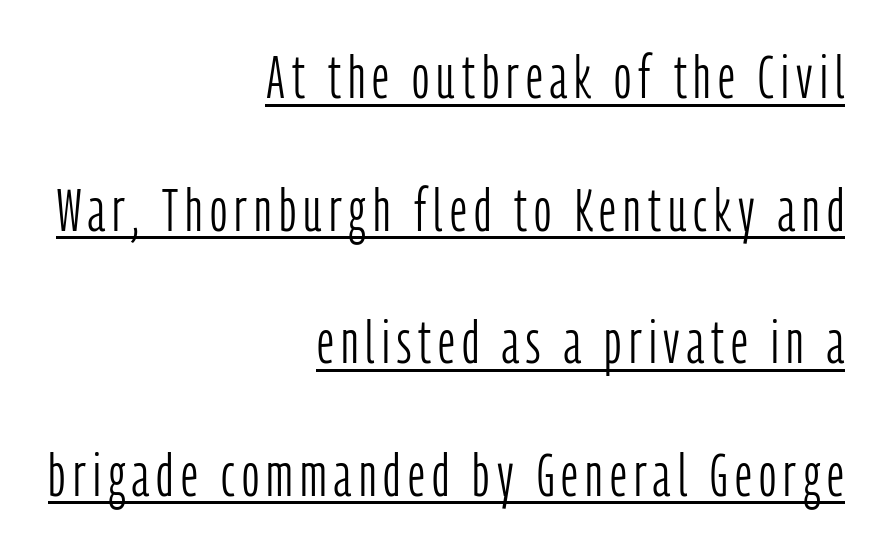
The image shows 60 px light, condensed sans-serif type, upright; set right-aligned, loose line spacing (2.21x), underlined; low stroke contrast and a medium x-height.
